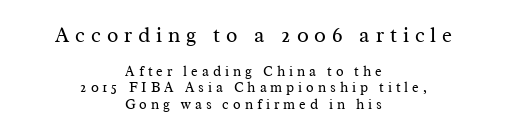
{"italic": "no", "bold": "no", "underline": "no", "align": "center", "line_spacing_ratio": 1.16, "letter_spacing": "wide", "letter_spacing_em": 0.28, "larger_block": "first", "size_ratio": 1.5, "glyph_px": 21}
